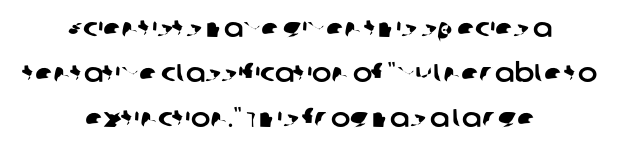
{"underline": "no", "align": "center", "line_spacing_ratio": 1.74, "letter_spacing": "normal", "letter_spacing_em": 0.0, "glyph_px": 26}
